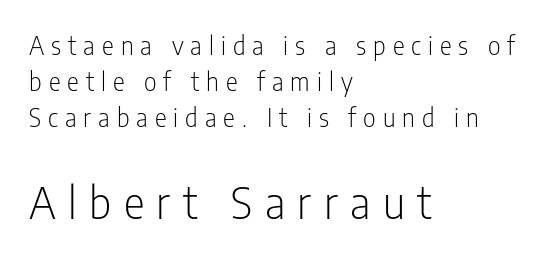
{"serif": "no", "italic": "no", "bold": "no", "weight": "light", "width": "condensed", "stroke_contrast": "low", "x_height": "medium", "monospaced": "no", "underline": "no", "align": "left", "line_spacing": "normal", "line_spacing_ratio": 1.45, "letter_spacing": "wide", "letter_spacing_em": 0.28, "larger_block": "second", "size_ratio": 1.76, "glyph_px": 44}
